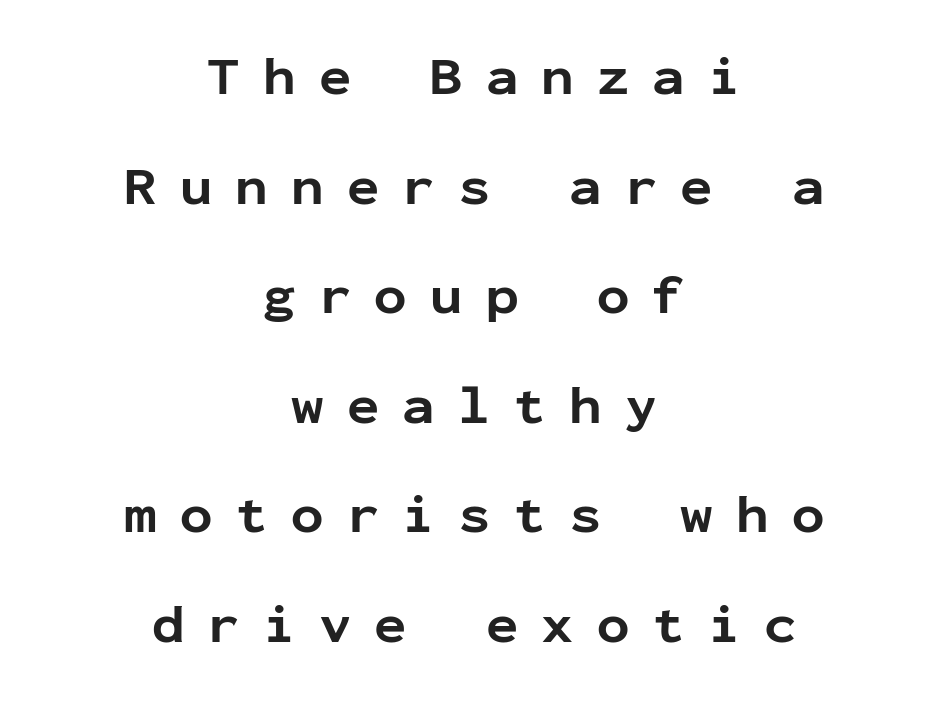
The image shows 54 px bold sans-serif type, upright, monospaced; set centered, loose line spacing (2.03x), unusually wide letter spacing (+0.43 em), not underlined; low stroke contrast and a medium x-height.
